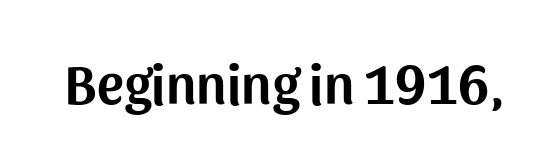
The image shows 56 px sans-serif type, upright; set normal letter spacing, not underlined; medium stroke contrast and a medium x-height.
